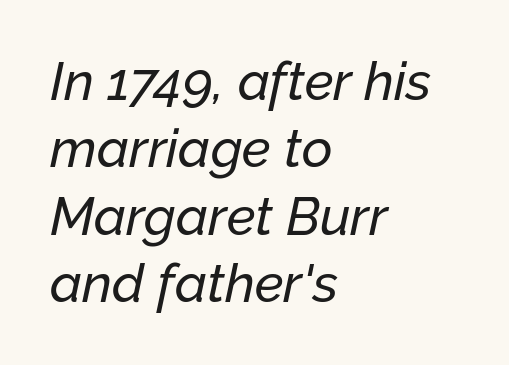
Q: Is the text italic (slanted)? A: Yes, it leans right by about 12 degrees.
Q: Is the text underlined? A: No.
Q: How is the paragraph aligned? A: Left-aligned.
Q: Is the spacing between letters normal or unusually wide? A: Normal.
Q: Is the spacing between lines tight, normal or loose? A: Normal.
Q: Width (condensed, normal, or wide)? A: Normal.
Q: Stroke contrast? A: Low.
Q: x-height? A: Medium.
Q: Monospaced? A: No.
